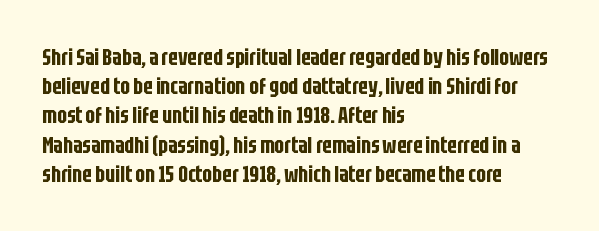
Interline gaps are of average width in this sample. Short note: letters normally spaced. Posture: vertical. The strip under each line holds only bare page. Which margin do the lines hug? The left one — the right edge is uneven.
